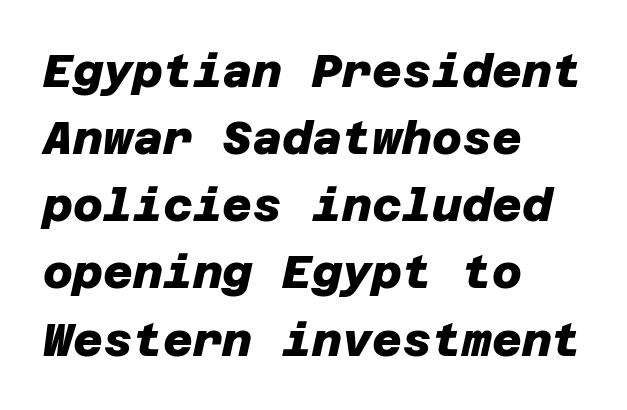
Vertically, the passage feels balanced, rows spaced as you'd expect. The string is rendered with underlining switched off. Tracking value appears to be zero — textbook default spacing. The face used here is a sans, in the tradition of grotesques and geometrics. You'd pick this weight for a headline — it's a proper bold. Left-aligned paragraph, ragged on the right.
